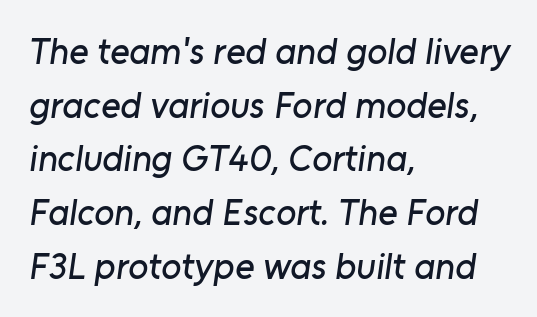
No extra tracking has been applied to these lines. Horizontally, the lines are justified to the leading edge only. A typesetter would call this proportional, since set widths differ per character. The rendering uses a moderate line-height, typical for paragraphs.
